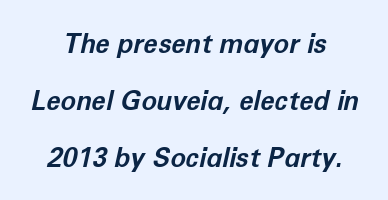
The image shows 26 px bold type, italic (leaning right); set loose line spacing (2.2x), normal letter spacing, not underlined.
